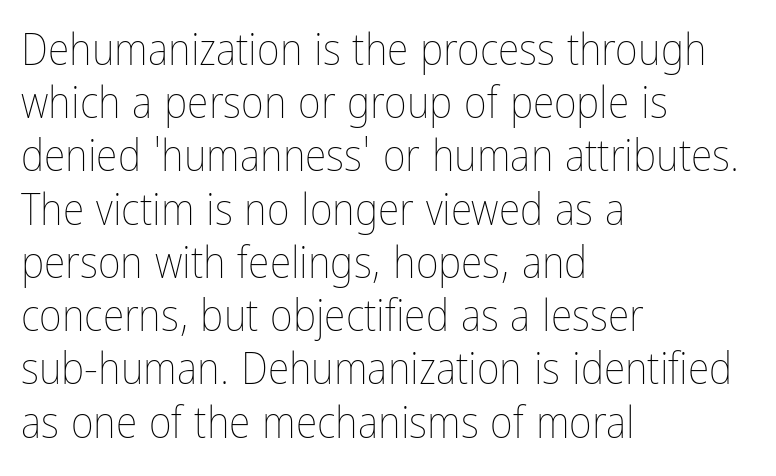
{"italic": "no", "bold": "no", "weight": "thin", "width": "condensed", "stroke_contrast": "low", "x_height": "medium", "monospaced": "no", "underline": "no", "align": "left", "line_spacing_ratio": 1.21, "letter_spacing": "normal", "letter_spacing_em": 0.0, "glyph_px": 44}
